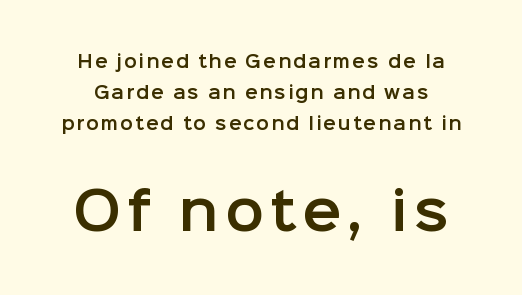
The block sitting lower on the canvas is the one with enlarged characters. Words float on clear page, feet unadorned. This sample uses a sans-serif face. Posture: vertical.
